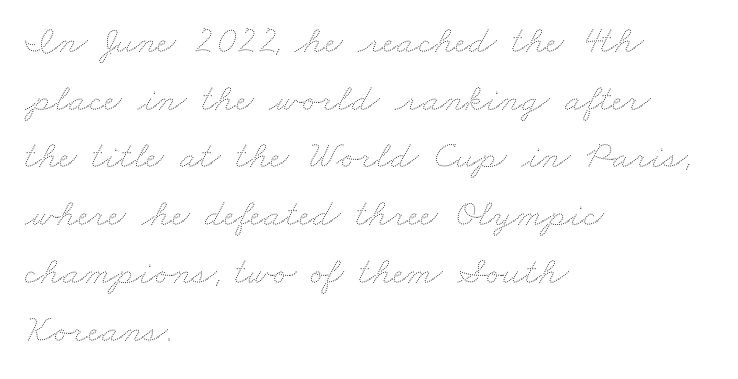
{"bold": "no", "weight": "thin", "width": "wide", "stroke_contrast": "medium", "x_height": "small", "monospaced": "no", "underline": "no", "align": "left", "line_spacing": "normal", "line_spacing_ratio": 1.48, "letter_spacing": "normal", "letter_spacing_em": 0.0, "glyph_px": 39}
